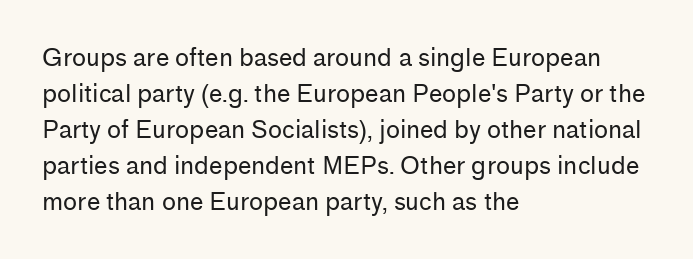
There is no visible air inserted between adjacent glyphs. The rendering anchors every line to the left-hand side. Counters stay open thanks to moderate or lighter strokes. Is there much room between lines? A standard amount, neither cramped nor airy. Type without underlining.
